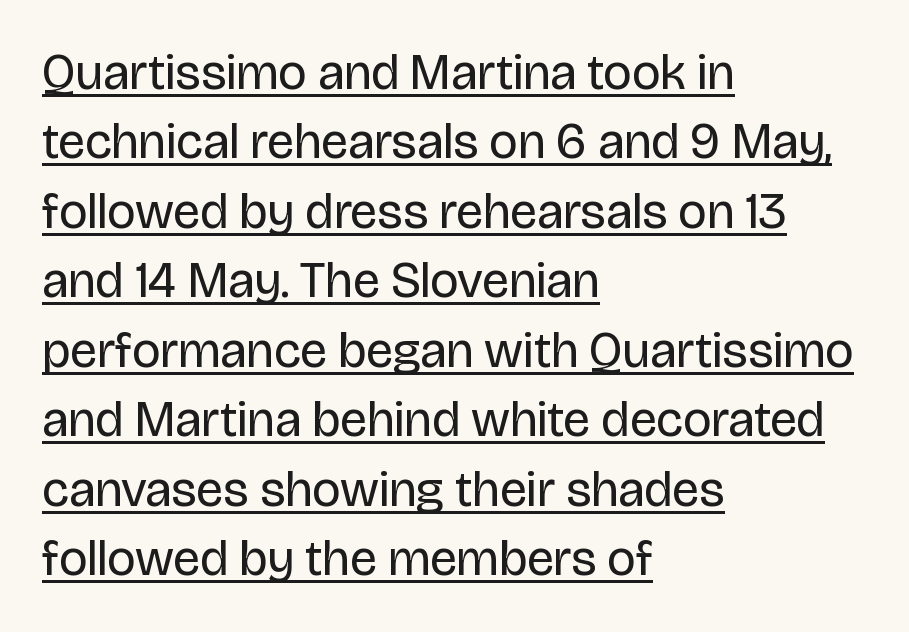
Q: Is the text bold? A: No.
Q: Is the text italic (slanted)? A: No, it is upright.
Q: Is the typeface a serif or a sans-serif typeface? A: Sans-serif.
Q: Is the text underlined? A: Yes.
Q: How is the paragraph aligned? A: Left-aligned.
Q: Is the spacing between letters normal or unusually wide? A: Normal.
Q: Is the spacing between lines tight, normal or loose? A: Normal.
Q: Width (condensed, normal, or wide)? A: Normal.
Q: Stroke contrast? A: Low.
Q: x-height? A: Large.
Q: Monospaced? A: No.
